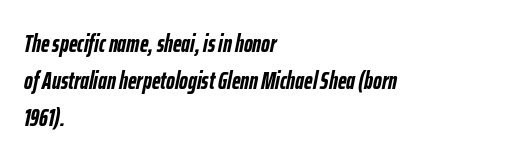
The whole block is typeset with a tilt. Quick note: interline space is typical. This sample is left-justified, so line endings fall wherever the words run out. Typesetter's note: full bold, strokes at maximum text heaviness. The passage shown has conventional tracking throughout.
